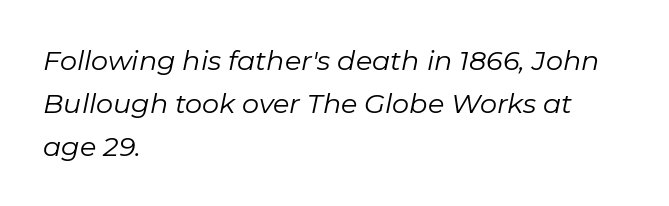
Q: Is the text bold? A: No.
Q: Is the text italic (slanted)? A: Yes, it leans right by about 11 degrees.
Q: Is the text underlined? A: No.
Q: How is the paragraph aligned? A: Left-aligned.
Q: Is the spacing between letters normal or unusually wide? A: Normal.
Q: Is the spacing between lines tight, normal or loose? A: Normal.
